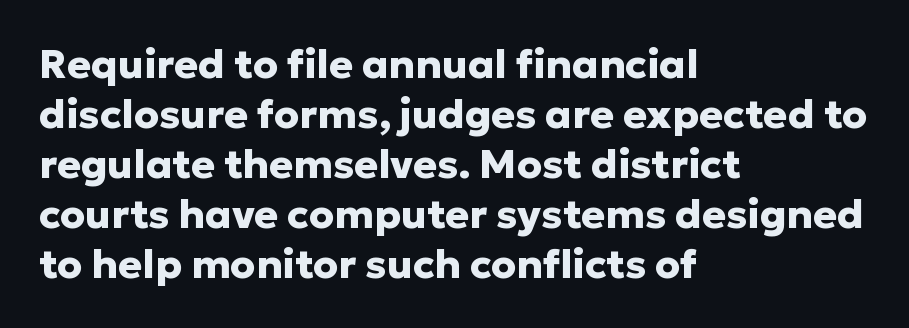
The image shows 40 px heavy sans-serif type, upright; set left-aligned, normal line spacing (1.25x), normal letter spacing, not underlined; low stroke contrast and a medium x-height.
